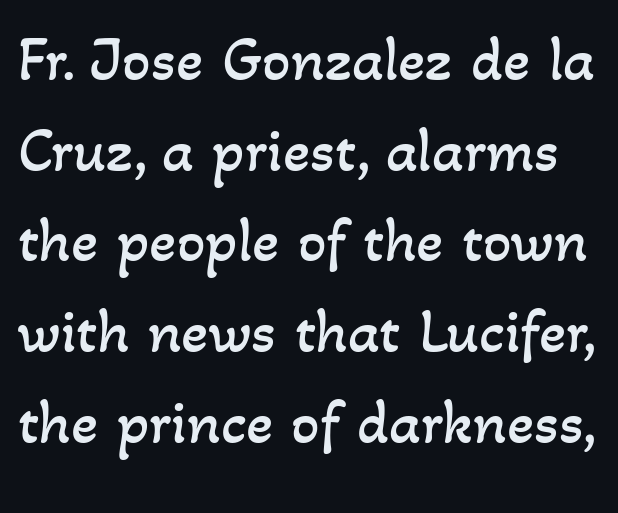
Q: Is the text bold? A: No.
Q: Is the text underlined? A: No.
Q: Is the spacing between letters normal or unusually wide? A: Normal.
Q: Is the spacing between lines tight, normal or loose? A: Normal.
Q: Width (condensed, normal, or wide)? A: Normal.
Q: Stroke contrast? A: Low.
Q: x-height? A: Small.
Q: Monospaced? A: No.
